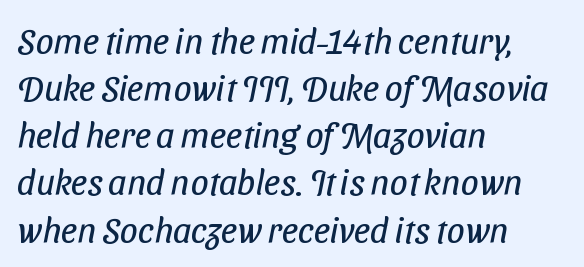
Q: Is the text bold? A: No.
Q: Is the typeface a serif or a sans-serif typeface? A: Sans-serif.
Q: Is the text underlined? A: No.
Q: How is the paragraph aligned? A: Left-aligned.
Q: Is the spacing between letters normal or unusually wide? A: Normal.
Q: Is the spacing between lines tight, normal or loose? A: Normal.
Q: Width (condensed, normal, or wide)? A: Condensed.
Q: Stroke contrast? A: Low.
Q: x-height? A: Medium.
Q: Monospaced? A: No.
